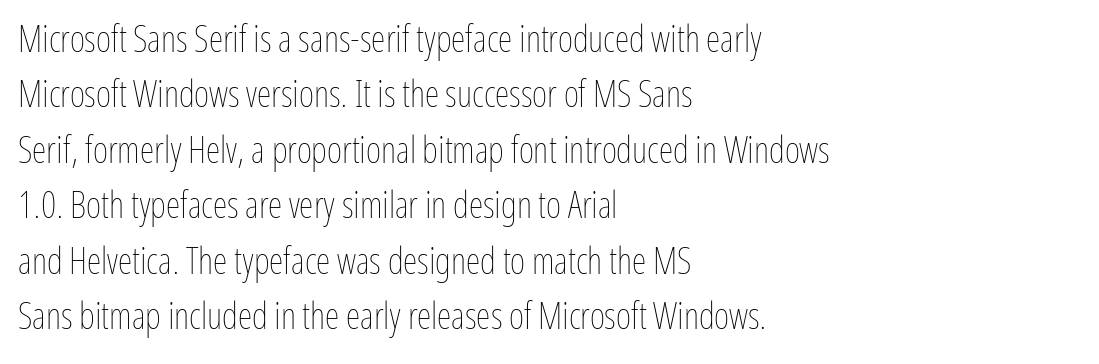
{"italic": "no", "bold": "no", "weight": "thin", "width": "condensed", "stroke_contrast": "low", "x_height": "medium", "monospaced": "no", "underline": "no", "align": "left", "line_spacing": "normal", "line_spacing_ratio": 1.5, "letter_spacing": "normal", "letter_spacing_em": 0.0, "glyph_px": 37}
